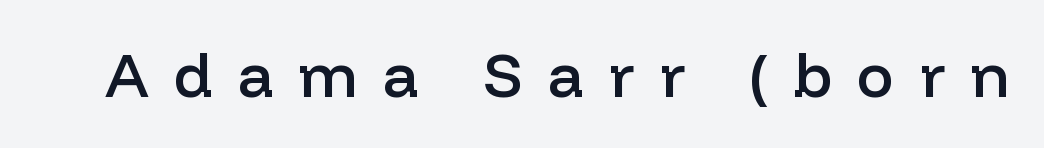
{"serif": "no", "italic": "no", "bold": "semi", "weight": "semibold", "width": "normal", "stroke_contrast": "low", "x_height": "medium", "monospaced": "no", "underline": "no", "letter_spacing": "wide", "letter_spacing_em": 0.4, "glyph_px": 62}
